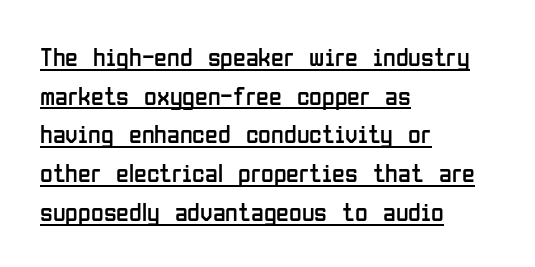
The image shows 26 px text type, upright; set left-aligned, normal line spacing (1.49x), normal letter spacing, underlined.
